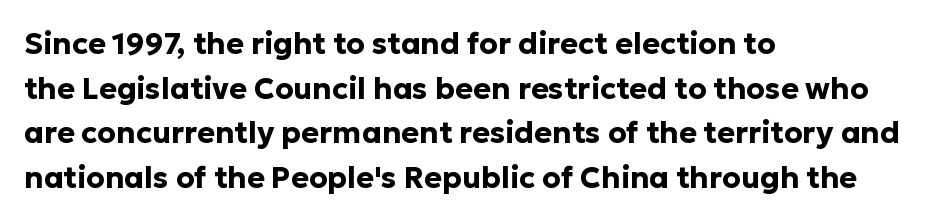
{"serif": "no", "italic": "no", "bold": "yes", "weight": "bold", "width": "normal", "stroke_contrast": "low", "x_height": "medium", "monospaced": "no", "underline": "no", "align": "left", "line_spacing": "normal", "line_spacing_ratio": 1.49, "letter_spacing": "normal", "letter_spacing_em": 0.0, "glyph_px": 30}
